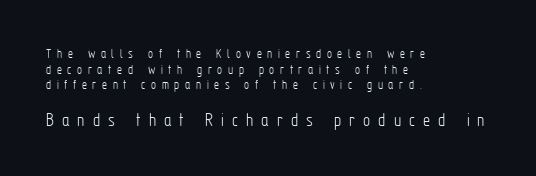
In terms of leading, this rendering errs on the cramped side. Line starts are locked; line ends wander. Nobody drew a line under any word here. Characters follow at a spacing far wider than the type designer built in.
